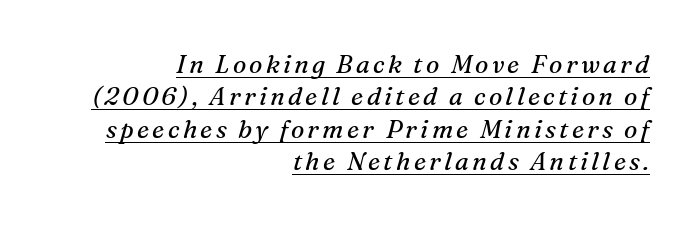
Each stroke keeps to a modest, everyday thickness or less. This block has exactly the height ordinary leading produces. Designer's note — italics engaged. Horizontal alignment here is rightward, an uncommon choice for prose. Like a heading marked for emphasis, these lines bear an underscore.
